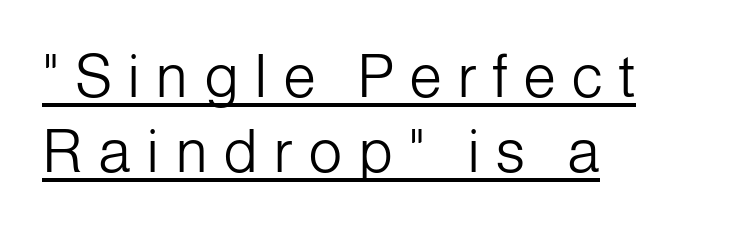
Is this a fixed-width face? No — the glyphs have proportional, varying widths. The compositor pushed each line to the left boundary. Leading matches the norm, producing a regular column. The weight tops out at a normal text grade. Does the lettering tilt? It doesn't — this is upright.
